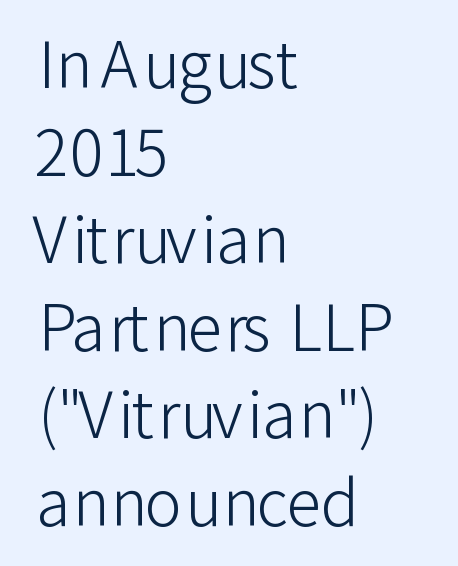
Stroke terminals: plain, sans-serif. Look at the tracking — it's just the regular setting, nothing added. The weight would be labelled regular, book, light, or lighter still. Ascenders rise straight up at ninety degrees. The passage shown is typed in a proportional face where columns would drift.
